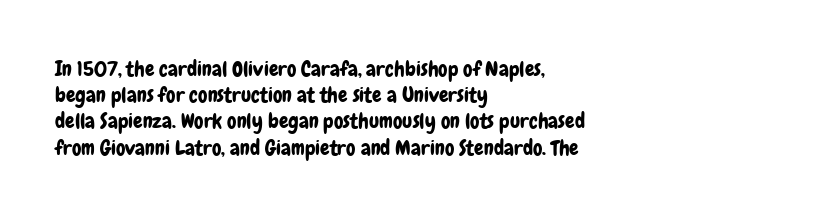
Q: Is the text italic (slanted)? A: No, it is upright.
Q: Is the text underlined? A: No.
Q: How is the paragraph aligned? A: Left-aligned.
Q: Is the spacing between letters normal or unusually wide? A: Normal.
Q: Is the spacing between lines tight, normal or loose? A: Normal.
